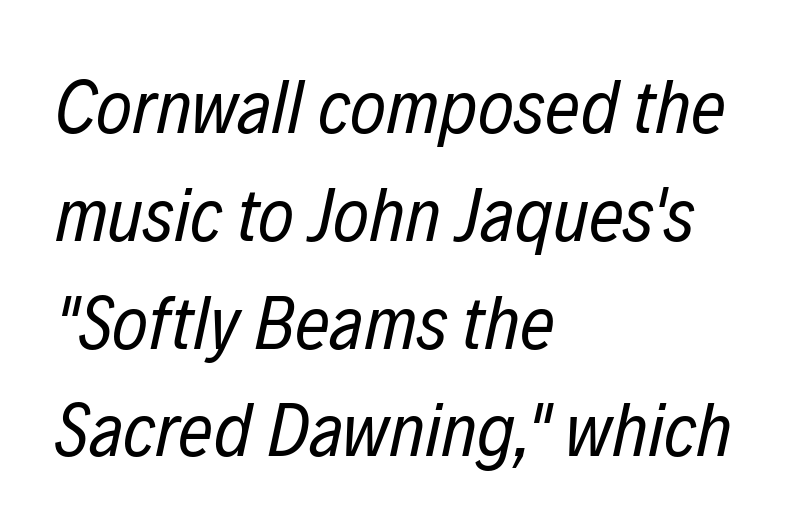
Descender tails drop into unmarked territory. These lines sit exactly where default settings would place them. Visually the block forms a straight wall on the left and a jagged coastline on the right. Varying glyph widths throughout — classic text-font behaviour. Between one letter and the next there's only the usual sliver of space.
